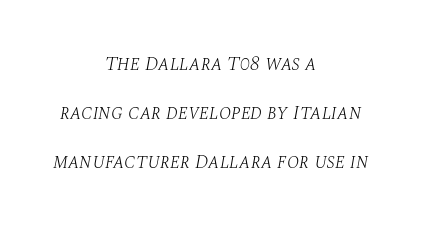
The paragraph shown floats in the horizontal middle. Unmarked baselines from the first word to the last. Honestly, the rows look like they've been pulled way apart. The letters are slanted; this is an italic face.
